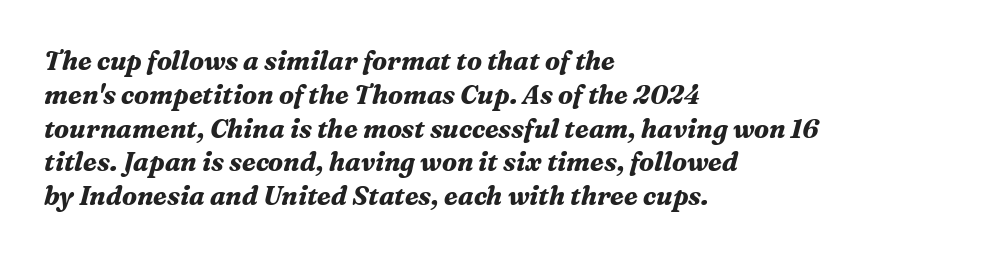
Short note: letters normally spaced. Caption: bold face, heavy strokes. The rendering uses a moderate line-height, typical for paragraphs. It's the slanting kind of type. Compared with a centered layout, this one pins lines to the left instead. The foot of each line stays bare and open.
